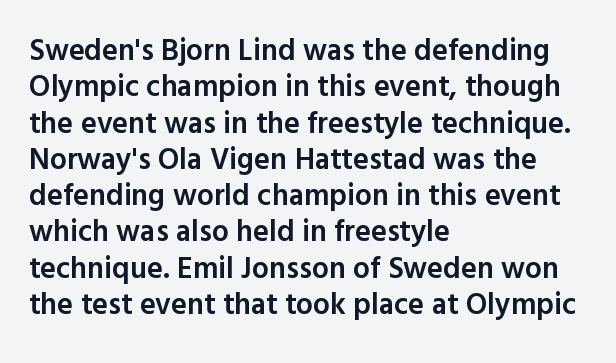
Q: Is the text bold? A: Semi-bold.
Q: Is the text italic (slanted)? A: No, it is upright.
Q: Is the typeface a serif or a sans-serif typeface? A: Sans-serif.
Q: Is the text underlined? A: No.
Q: How is the paragraph aligned? A: Left-aligned.
Q: Is the spacing between letters normal or unusually wide? A: Normal.
Q: Width (condensed, normal, or wide)? A: Normal.
Q: x-height? A: Medium.
Q: Monospaced? A: No.
